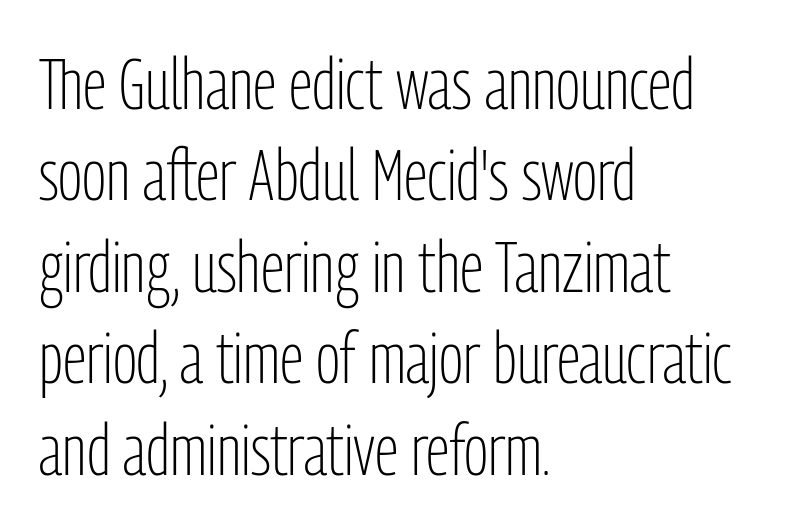
The image shows 72 px light, condensed sans-serif type, upright; set left-aligned, normal line spacing (1.27x), normal letter spacing, not underlined; low stroke contrast and a medium x-height.
